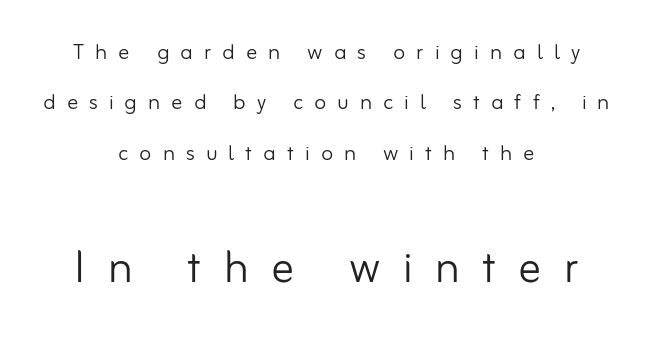
The image shows 57 px light sans-serif type, upright; set centered, line spacing 1.8x, unusually wide letter spacing (+0.39 em), not underlined; the second (bottom) block is 2.04x larger; low stroke contrast and a small x-height.
